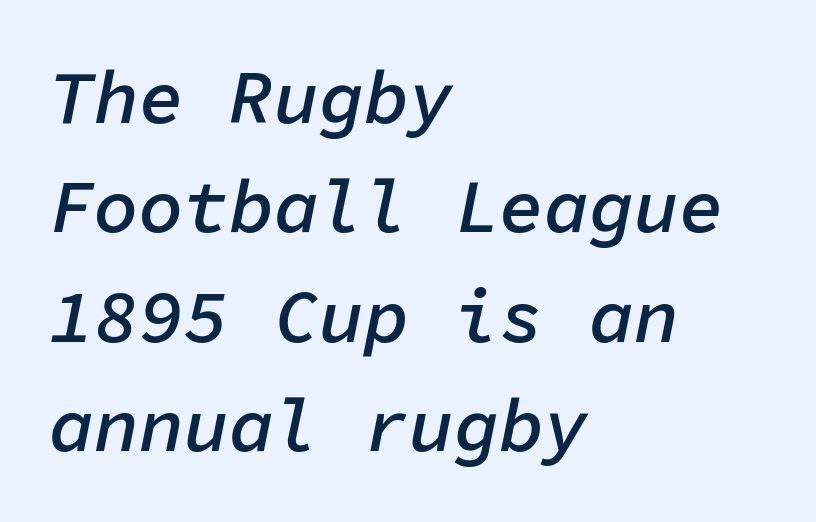
Q: Is the text bold? A: Semi-bold.
Q: Is the text italic (slanted)? A: Yes, it leans right by about 11 degrees.
Q: Is the text underlined? A: No.
Q: How is the paragraph aligned? A: Left-aligned.
Q: Is the spacing between letters normal or unusually wide? A: Normal.
Q: Is the spacing between lines tight, normal or loose? A: Normal.
Q: Width (condensed, normal, or wide)? A: Normal.
Q: Stroke contrast? A: Low.
Q: x-height? A: Medium.
Q: Monospaced? A: Yes.
